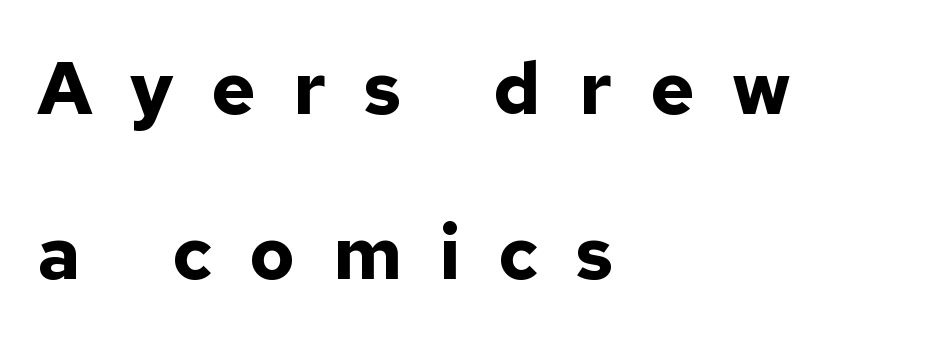
Q: Is the text bold? A: Yes.
Q: Is the text italic (slanted)? A: No, it is upright.
Q: Is the typeface a serif or a sans-serif typeface? A: Sans-serif.
Q: Is the text underlined? A: No.
Q: How is the paragraph aligned? A: Left-aligned.
Q: Is the spacing between letters normal or unusually wide? A: Unusually wide.
Q: Is the spacing between lines tight, normal or loose? A: Loose.
Q: Width (condensed, normal, or wide)? A: Normal.
Q: Stroke contrast? A: Low.
Q: x-height? A: Medium.
Q: Monospaced? A: No.
